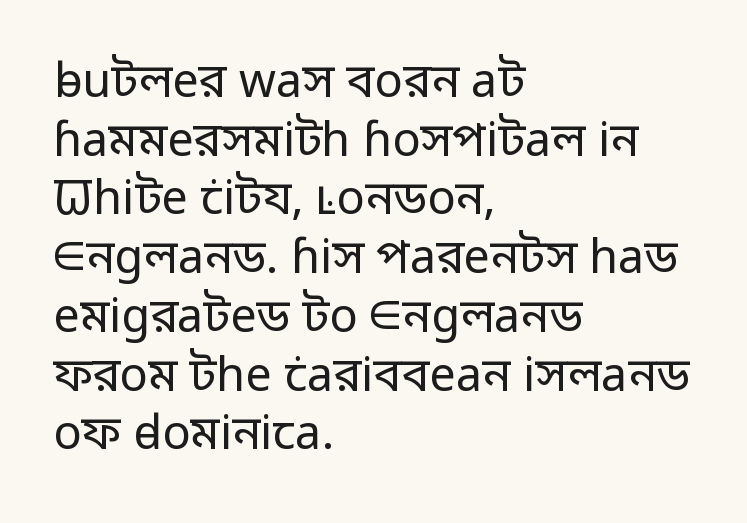
Q: Is the text bold? A: No.
Q: Is the text italic (slanted)? A: No, it is upright.
Q: Is the typeface a serif or a sans-serif typeface? A: Sans-serif.
Q: Is the text underlined? A: No.
Q: How is the paragraph aligned? A: Left-aligned.
Q: Is the spacing between letters normal or unusually wide? A: Normal.
Q: Is the spacing between lines tight, normal or loose? A: Normal.
Q: Width (condensed, normal, or wide)? A: Normal.
Q: Stroke contrast? A: Low.
Q: x-height? A: Medium.
Q: Monospaced? A: No.
